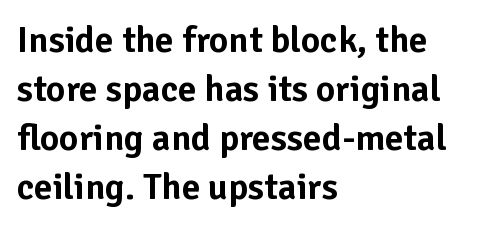
{"serif": "no", "italic": "no", "width": "normal", "stroke_contrast": "low", "x_height": "medium", "monospaced": "no", "underline": "no", "align": "left", "line_spacing": "normal", "line_spacing_ratio": 1.32, "letter_spacing": "normal", "letter_spacing_em": 0.0, "glyph_px": 37}
